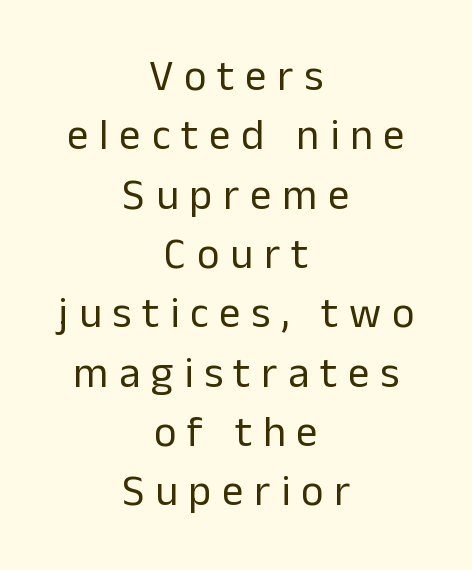
Q: Is the text bold? A: No.
Q: Is the text italic (slanted)? A: No, it is upright.
Q: Is the typeface a serif or a sans-serif typeface? A: Sans-serif.
Q: Is the text underlined? A: No.
Q: How is the paragraph aligned? A: Centered.
Q: Is the spacing between letters normal or unusually wide? A: Unusually wide.
Q: Is the spacing between lines tight, normal or loose? A: Normal.
Q: Width (condensed, normal, or wide)? A: Normal.
Q: Stroke contrast? A: Low.
Q: x-height? A: Medium.
Q: Monospaced? A: No.
